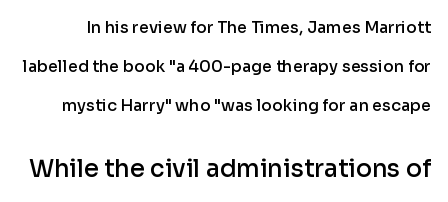
Q: Is the text bold? A: Semi-bold.
Q: Is the text italic (slanted)? A: No, it is upright.
Q: Is the text underlined? A: No.
Q: Is the spacing between letters normal or unusually wide? A: Normal.
Q: Is the spacing between lines tight, normal or loose? A: Loose.
Q: Which block of text is set in a larger size, the first (top) or the second (bottom)? A: The second (bottom) one.
